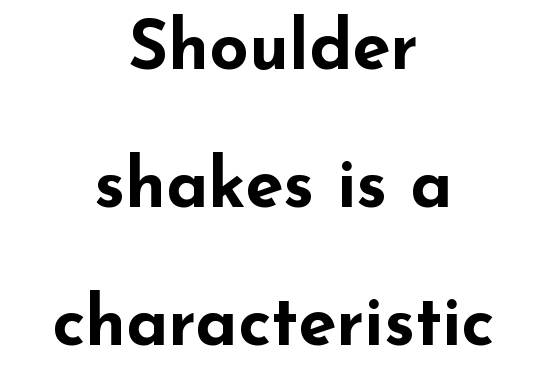
The image shows 69 px bold, wide sans-serif type, upright; set centered, loose line spacing (2.0x), normal letter spacing, not underlined; low stroke contrast and a small x-height.
